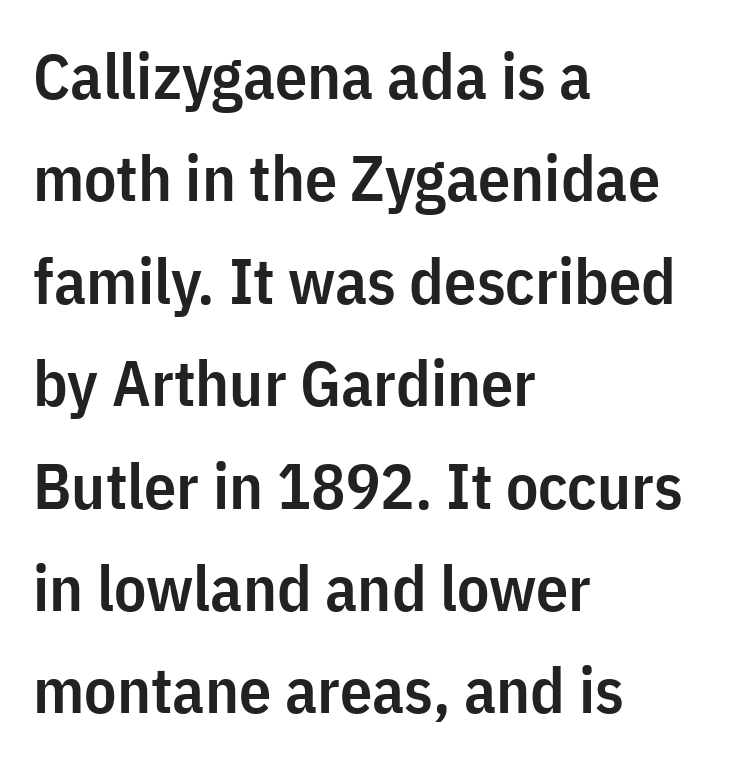
{"serif": "no", "italic": "no", "bold": "semi", "weight": "semibold", "width": "condensed", "stroke_contrast": "low", "x_height": "medium", "monospaced": "no", "underline": "no", "align": "left", "line_spacing": "normal", "line_spacing_ratio": 1.6, "letter_spacing": "normal", "letter_spacing_em": 0.0, "glyph_px": 64}
